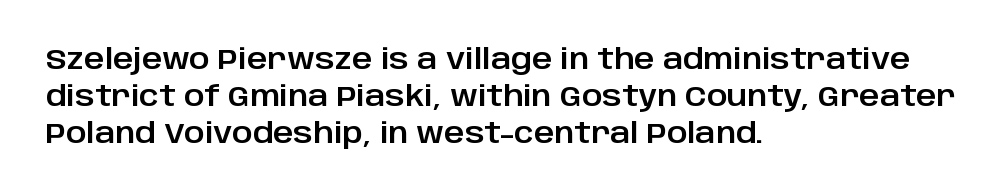
{"serif": "no", "italic": "no", "width": "normal", "stroke_contrast": "low", "x_height": "large", "monospaced": "no", "underline": "no", "align": "left", "line_spacing": "normal", "line_spacing_ratio": 1.32, "letter_spacing": "normal", "letter_spacing_em": 0.0, "glyph_px": 28}
